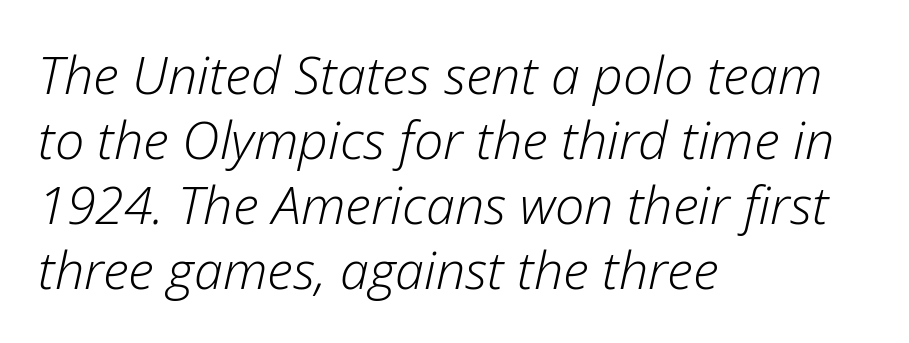
Q: Is the text bold? A: No.
Q: Is the text italic (slanted)? A: Yes, it leans right by about 12 degrees.
Q: Is the text underlined? A: No.
Q: How is the paragraph aligned? A: Left-aligned.
Q: Is the spacing between letters normal or unusually wide? A: Normal.
Q: Is the spacing between lines tight, normal or loose? A: Normal.
Q: Width (condensed, normal, or wide)? A: Normal.
Q: Stroke contrast? A: Low.
Q: x-height? A: Medium.
Q: Monospaced? A: No.
